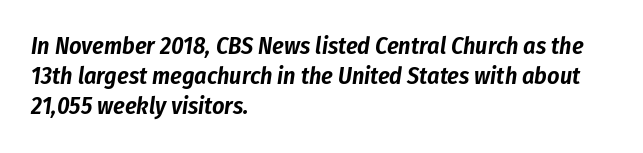
Just letters on the line, the space beneath them empty. The letters are slanted; this is an italic face. Honestly, the letter spacing is just normal — you wouldn't notice it. Rows of type keep a routine distance in the vertical direction.
